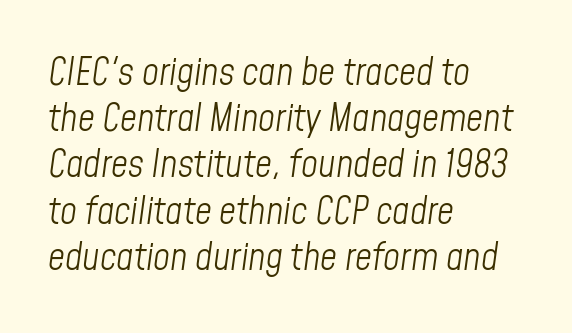
If you measured baseline to baseline, you'd find a middling distance. Any mark beneath the type? The region is blank. A typesetter would call this proportional, since set widths differ per character. Short and long lines alike share a common starting point at left. The weight tops out at a normal text grade.
